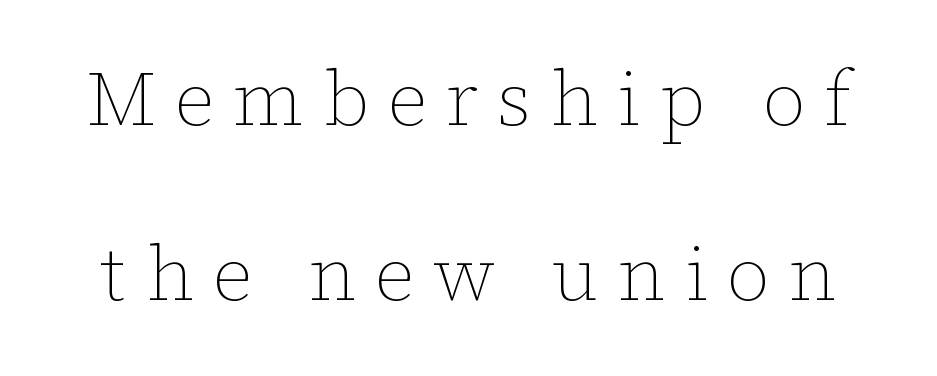
Q: Is the text bold? A: No.
Q: Is the text italic (slanted)? A: No, it is upright.
Q: Is the text underlined? A: No.
Q: Is the spacing between letters normal or unusually wide? A: Unusually wide.
Q: Is the spacing between lines tight, normal or loose? A: Loose.
Q: Width (condensed, normal, or wide)? A: Normal.
Q: Stroke contrast? A: Low.
Q: x-height? A: Medium.
Q: Monospaced? A: No.
